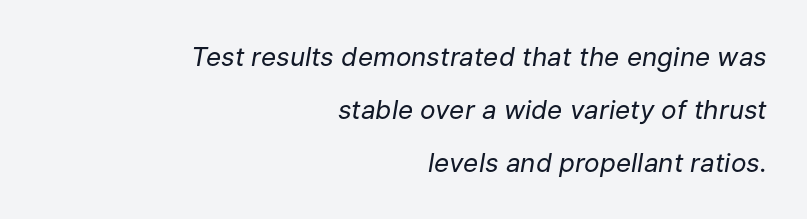
The lines are spread far apart with generous leading. The letterforms sit at book weight or below. Plain, unruled lines of type. Nothing unusual about the tracking: characters are spaced as the font intends. The passage is arranged like a letterhead date or caption credit — flush right.
